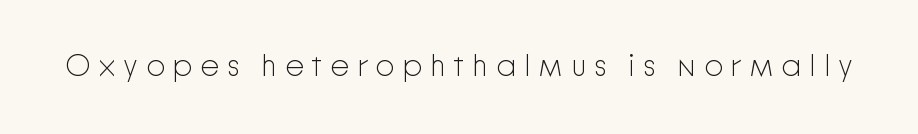
Q: Is the text bold? A: No.
Q: Is the text italic (slanted)? A: No, it is upright.
Q: Is the typeface a serif or a sans-serif typeface? A: Sans-serif.
Q: Is the text underlined? A: No.
Q: Is the spacing between letters normal or unusually wide? A: Unusually wide.
Q: Width (condensed, normal, or wide)? A: Normal.
Q: Stroke contrast? A: Low.
Q: x-height? A: Medium.
Q: Monospaced? A: No.
